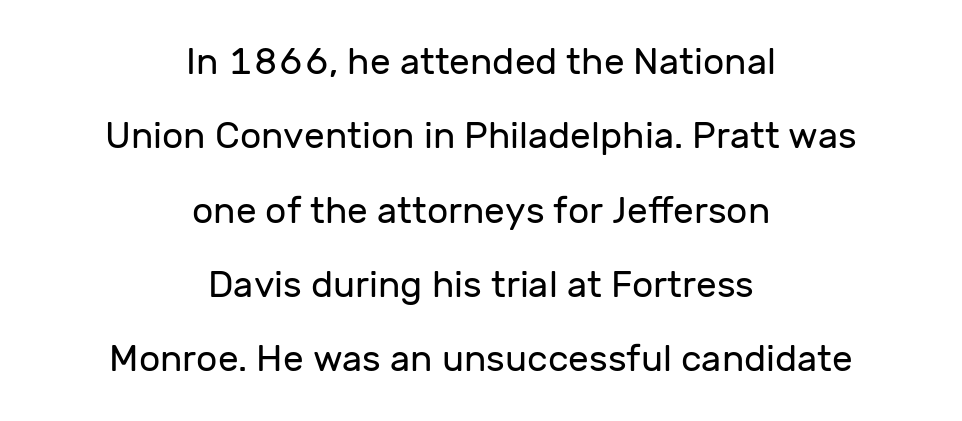
The type family on display is of the sans-serif kind. Glance below the letters and you will spot only blank space. Character widths vary here, with narrow letters taking less room than wide ones. A quiet, ordinary-to-light weight characterises the typeface.
